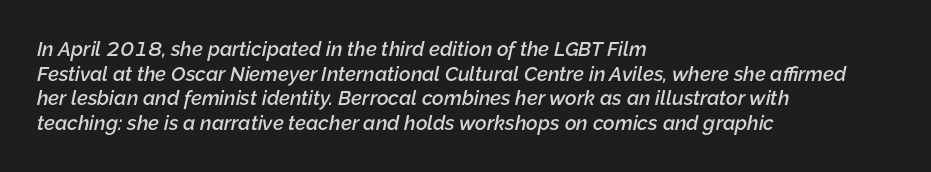
{"italic": "yes", "lean": "right", "slant_degrees": 12, "bold": "semi", "underline": "no", "align": "left", "line_spacing_ratio": 1.23, "letter_spacing": "normal", "letter_spacing_em": 0.0, "glyph_px": 20}
